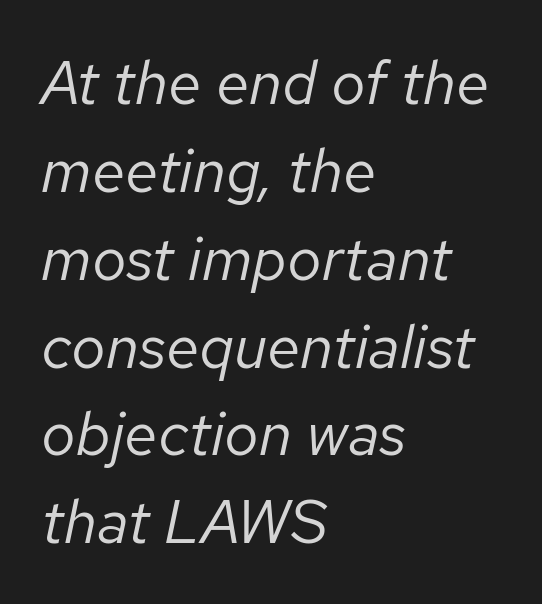
The image shows 61 px regular-weight type, italic (leaning right); set left-aligned, normal line spacing (1.44x), normal letter spacing, not underlined; low stroke contrast and a medium x-height.
